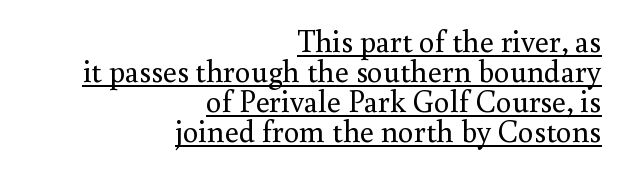
{"serif": "yes", "italic": "no", "bold": "no", "weight": "regular", "width": "normal", "stroke_contrast": "medium", "x_height": "small", "monospaced": "no", "underline": "yes", "align": "right", "line_spacing": "tight", "line_spacing_ratio": 0.97, "letter_spacing": "normal", "letter_spacing_em": 0.0, "glyph_px": 31}
